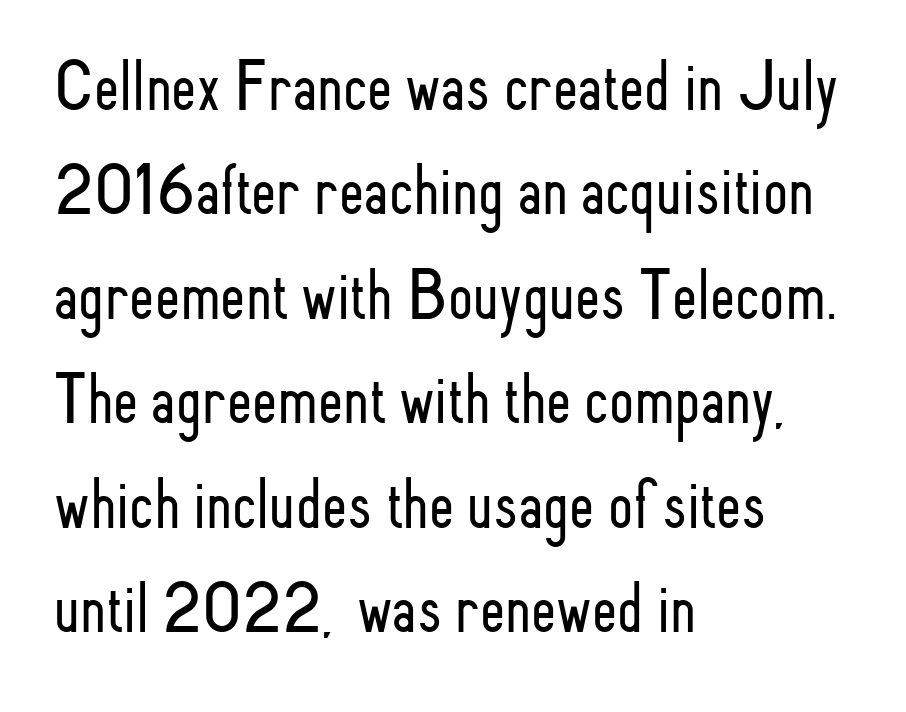
What stands out about the letter spacing? Nothing — it is the standard amount. Casual observation: everything's shoved over to the left. The letters stand upright; this is a roman face. Check the space under the baseline: it is left empty.
